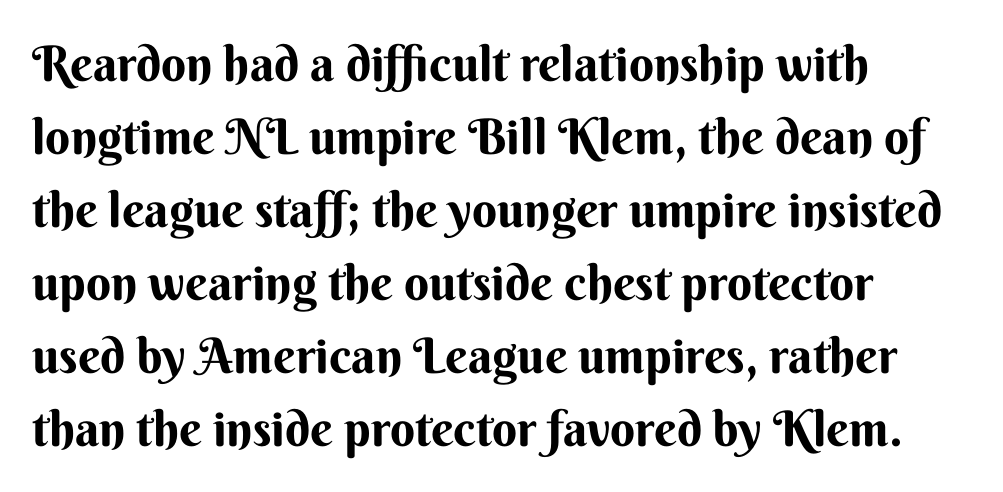
Here the designer chose a conventional face with non-uniform glyph widths. Plain, unruled lines of type. Unlike italic type, these characters show no tilt at all. Vertically, the passage feels balanced, rows spaced as you'd expect.
